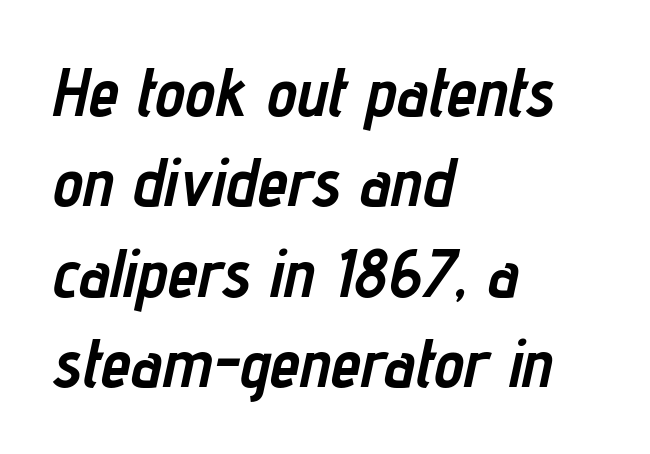
Reading down the column, the eye jumps a familiar distance to each next line. Would a proofreader flag this as italicized? Yes. A dark, heavy texture on the line: the type is bold. Standard letterfit; no display-style spreading of the glyphs. Proportional: the letters do not fall into vertical columns.
